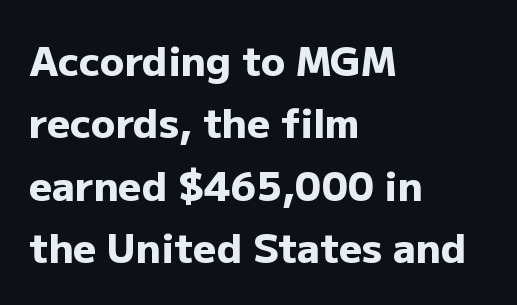
How are the letters spaced? Ordinarily, with no added tracking. A student would call this left alignment; a typographer would say flush left, rag right. The vertical gap from one line to the next is medium. Quick note: underline off. The designer went with a sans here, leaving each stem footless.
